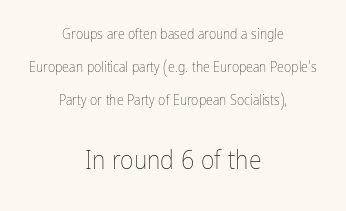
{"italic": "no", "bold": "no", "underline": "no", "align": "center", "line_spacing": "loose", "line_spacing_ratio": 2.36, "letter_spacing": "normal", "letter_spacing_em": 0.0, "larger_block": "second", "size_ratio": 1.86, "glyph_px": 26}
